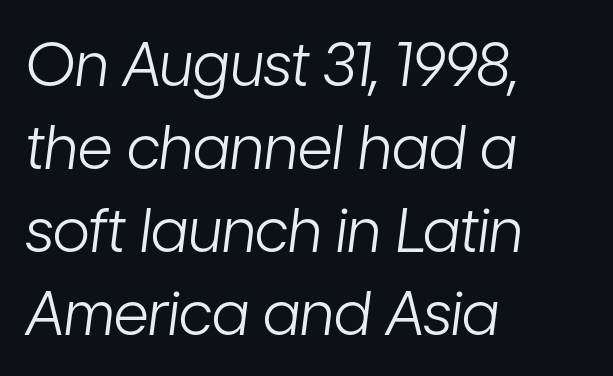
{"italic": "yes", "lean": "right", "slant_degrees": 7, "bold": "no", "weight": "light", "width": "condensed", "stroke_contrast": "low", "x_height": "medium", "monospaced": "no", "underline": "no", "align": "left", "line_spacing": "normal", "line_spacing_ratio": 1.36, "letter_spacing": "normal", "letter_spacing_em": 0.0, "glyph_px": 61}
